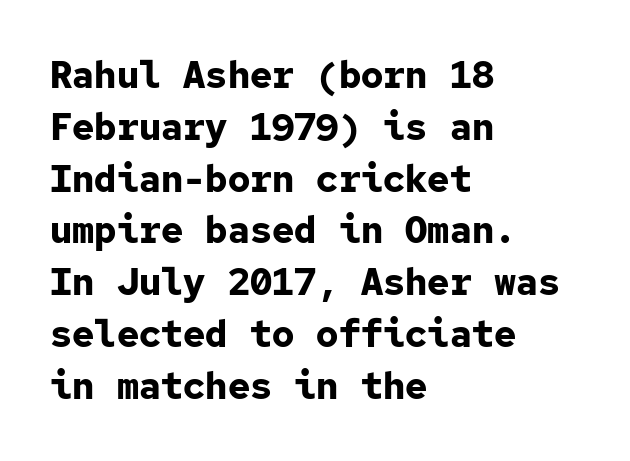
{"serif": "no", "italic": "no", "bold": "yes", "weight": "bold", "width": "normal", "stroke_contrast": "low", "x_height": "medium", "monospaced": "yes", "underline": "no", "align": "left", "line_spacing": "normal", "line_spacing_ratio": 1.4, "letter_spacing": "normal", "letter_spacing_em": 0.0, "glyph_px": 37}
